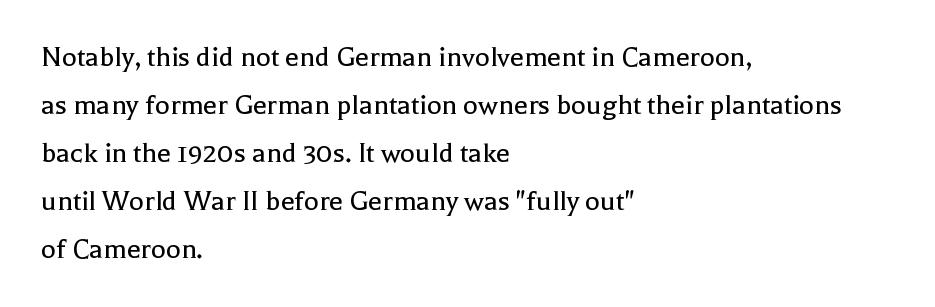
The image shows 31 px regular-weight serif type, upright; set left-aligned, normal line spacing (1.55x), normal letter spacing, not underlined; a medium x-height.
